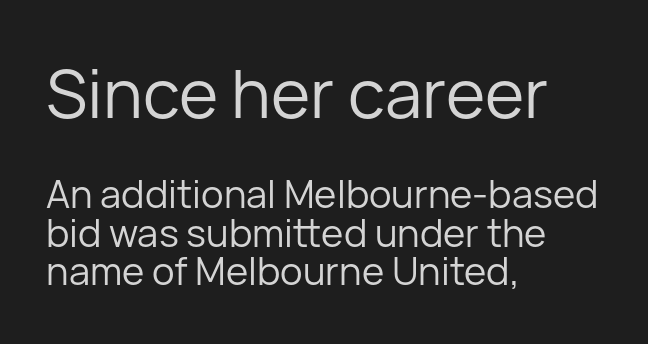
Where is the straight margin? On the left. Rule under the text: the space is simply empty. Letter spacing: default. Closely set lines give the paragraph a compact silhouette. The face used here is proportionally spaced, like ordinary book or web type. The passage shown is not bold in any degree.
